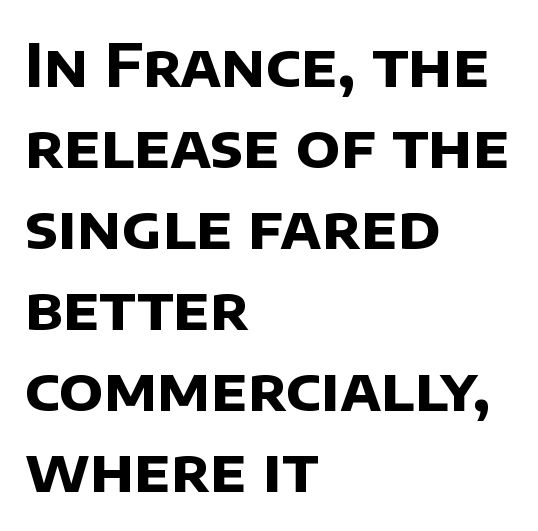
{"serif": "no", "bold": "yes", "weight": "bold", "width": "normal", "stroke_contrast": "low", "x_height": "large", "monospaced": "no", "underline": "no", "align": "left", "line_spacing": "normal", "line_spacing_ratio": 1.35, "letter_spacing": "normal", "letter_spacing_em": 0.0, "glyph_px": 60}
